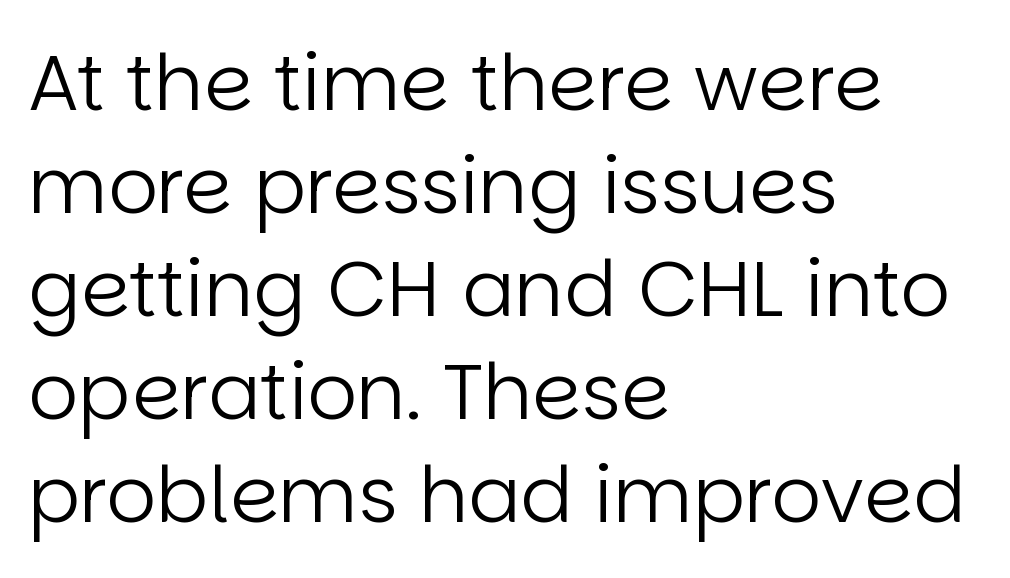
Clear beneath every line of the passage. Is this a fixed-width face? No — the glyphs have proportional, varying widths. The characters are drawn with everyday or finer stroke widths. The tracking reads as untouched default to a designer's eye. Whoever set this chose a conventional vertical rhythm.
